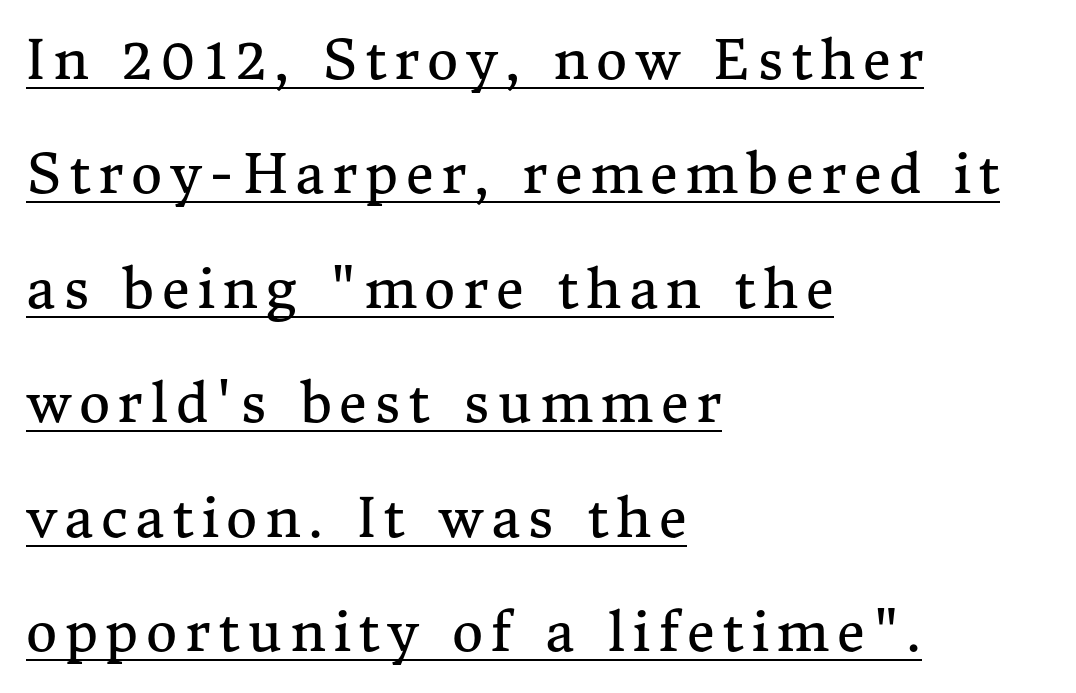
Q: Is the text bold? A: No.
Q: Is the text italic (slanted)? A: No, it is upright.
Q: Is the typeface a serif or a sans-serif typeface? A: Serif.
Q: Is the text underlined? A: Yes.
Q: How is the paragraph aligned? A: Left-aligned.
Q: Is the spacing between lines tight, normal or loose? A: Loose.
Q: Width (condensed, normal, or wide)? A: Normal.
Q: Stroke contrast? A: Medium.
Q: x-height? A: Medium.
Q: Monospaced? A: No.
